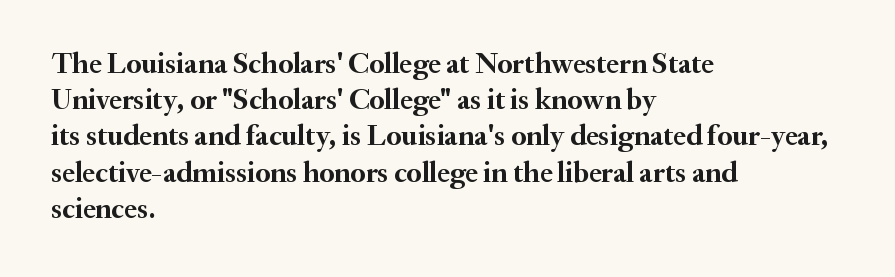
The image shows 29 px semibold serif type, upright; set left-aligned, normal line spacing (1.25x), normal letter spacing, not underlined; medium stroke contrast and a small x-height.
